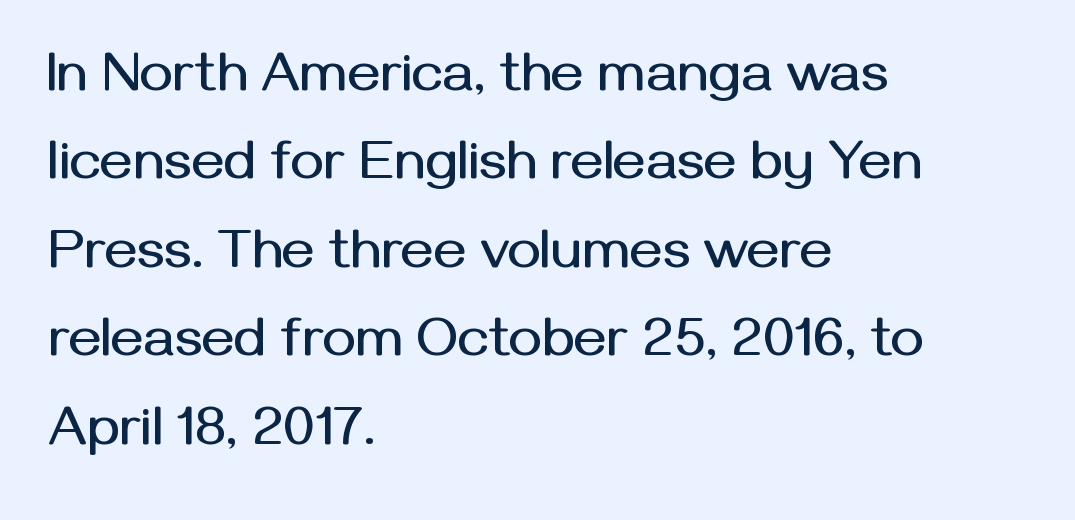
This rendering employs a face without finishing strokes, i.e., a sans-serif. The letters stand upright; this is a roman face. Caption: standard tracking, unaltered. Horizontally, the lines are justified to the leading edge only. Summary of vertical rhythm: regular, with standard interline spacing.
